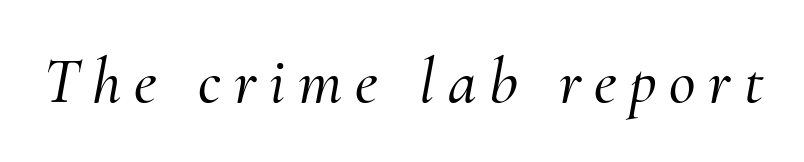
{"serif": "yes", "italic": "yes", "lean": "right", "slant_degrees": 10, "width": "normal", "stroke_contrast": "medium", "x_height": "small", "monospaced": "no", "underline": "no", "letter_spacing": "wide", "letter_spacing_em": 0.2, "glyph_px": 65}
